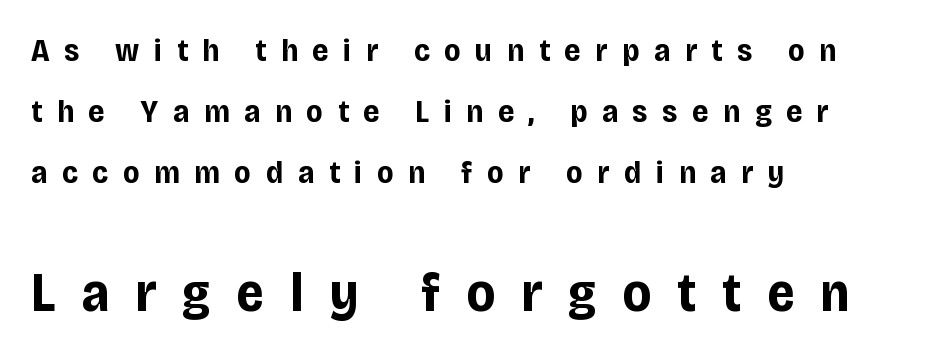
The image shows 56 px bold, condensed sans-serif type, upright; set left-aligned, loose line spacing (1.9x), unusually wide letter spacing (+0.46 em), not underlined; the second (bottom) block is 1.75x larger; low stroke contrast and a large x-height.
